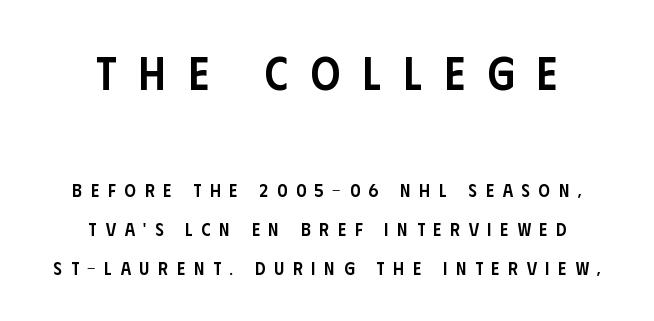
The image shows 46 px semibold, condensed sans-serif type, upright; set centered, loose line spacing (2.16x), unusually wide letter spacing (+0.49 em), not underlined; the first (top) block is 2.56x larger; low stroke contrast and a large x-height.
